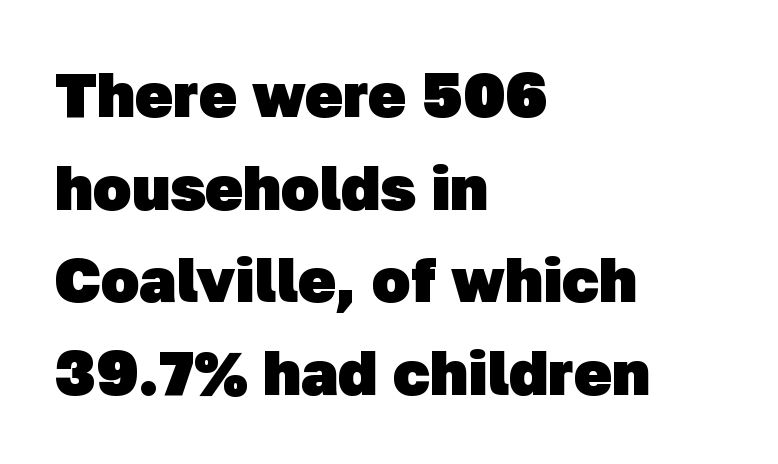
The image shows 63 px heavy sans-serif type; set left-aligned, normal line spacing (1.47x), normal letter spacing, not underlined; low stroke contrast and a medium x-height.
